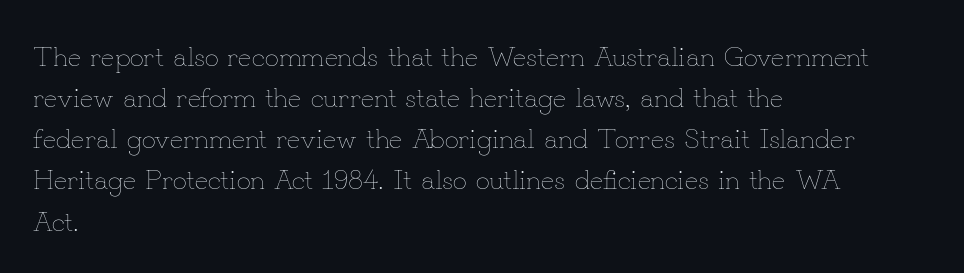
Q: Is the text bold? A: No.
Q: Is the text italic (slanted)? A: No, it is upright.
Q: Is the text underlined? A: No.
Q: How is the paragraph aligned? A: Left-aligned.
Q: Is the spacing between letters normal or unusually wide? A: Normal.
Q: Is the spacing between lines tight, normal or loose? A: Normal.
Q: Width (condensed, normal, or wide)? A: Normal.
Q: Stroke contrast? A: Low.
Q: x-height? A: Small.
Q: Monospaced? A: No.
